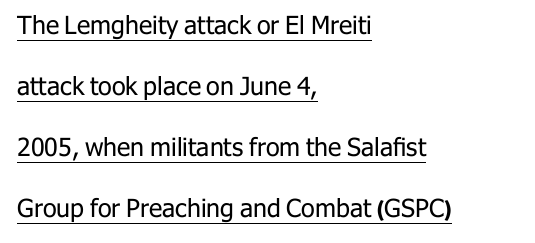
Q: Is the text bold? A: No.
Q: Is the text italic (slanted)? A: No, it is upright.
Q: Is the text underlined? A: Yes.
Q: How is the paragraph aligned? A: Left-aligned.
Q: Is the spacing between letters normal or unusually wide? A: Normal.
Q: Is the spacing between lines tight, normal or loose? A: Loose.
